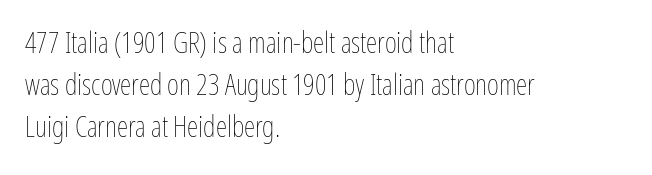
{"italic": "no", "bold": "no", "weight": "thin", "width": "condensed", "stroke_contrast": "low", "x_height": "medium", "monospaced": "no", "underline": "no", "align": "left", "line_spacing": "normal", "line_spacing_ratio": 1.45, "letter_spacing": "normal", "letter_spacing_em": 0.0, "glyph_px": 29}
